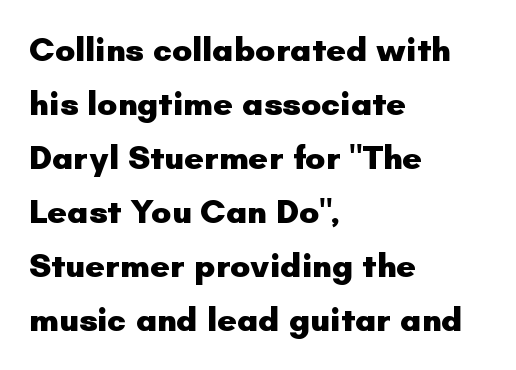
Q: Is the text bold? A: Yes.
Q: Is the text italic (slanted)? A: No, it is upright.
Q: Is the typeface a serif or a sans-serif typeface? A: Sans-serif.
Q: Is the text underlined? A: No.
Q: How is the paragraph aligned? A: Left-aligned.
Q: Is the spacing between letters normal or unusually wide? A: Normal.
Q: Is the spacing between lines tight, normal or loose? A: Normal.
Q: Width (condensed, normal, or wide)? A: Normal.
Q: Stroke contrast? A: Low.
Q: x-height? A: Small.
Q: Monospaced? A: No.
